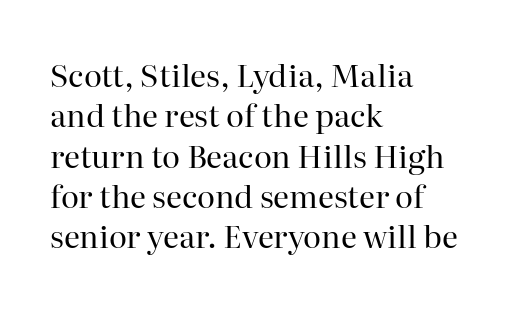
The image shows 31 px regular-weight serif type, upright; set left-aligned, normal line spacing (1.3x), normal letter spacing, not underlined; high stroke contrast and a medium x-height.
